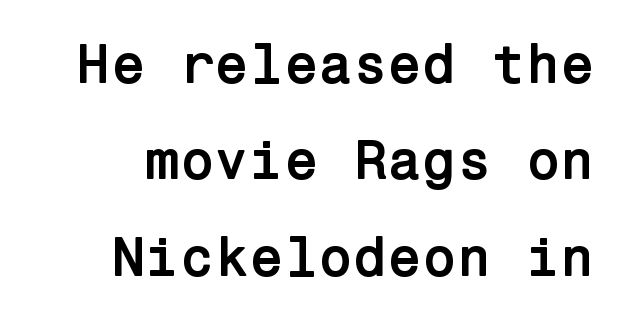
{"serif": "no", "italic": "no", "bold": "yes", "weight": "semibold", "width": "normal", "stroke_contrast": "low", "x_height": "medium", "underline": "no", "line_spacing_ratio": 1.72, "letter_spacing": "normal", "letter_spacing_em": 0.0, "glyph_px": 56}
